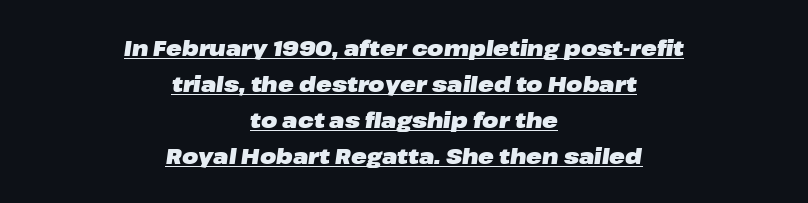
{"italic": "yes", "lean": "right", "slant_degrees": 8, "bold": "yes", "underline": "yes", "align": "center", "line_spacing_ratio": 1.71, "letter_spacing": "normal", "letter_spacing_em": 0.0, "glyph_px": 21}
